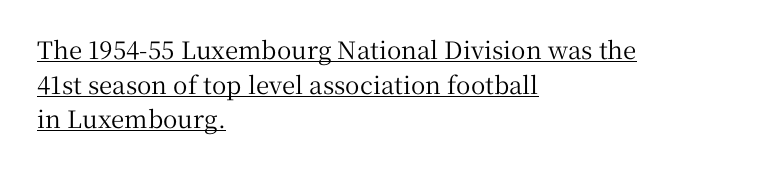
{"italic": "no", "underline": "yes", "align": "left", "line_spacing": "normal", "line_spacing_ratio": 1.44, "letter_spacing": "normal", "letter_spacing_em": 0.0, "glyph_px": 24}
